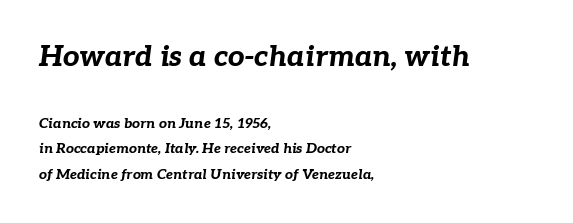
The image shows 29 px bold type, italic (leaning right); set left-aligned, line spacing 1.82x, normal letter spacing, not underlined; the first (top) block is 2.07x larger; low stroke contrast and a medium x-height.
